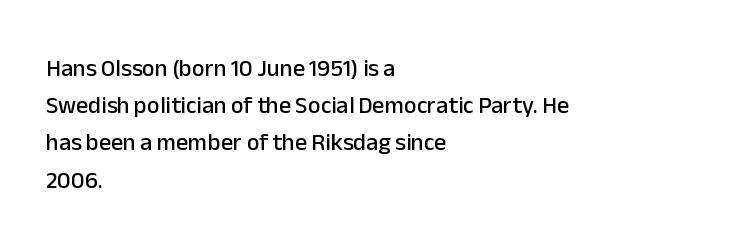
Q: Is the text italic (slanted)? A: No, it is upright.
Q: Is the text underlined? A: No.
Q: How is the paragraph aligned? A: Left-aligned.
Q: Is the spacing between letters normal or unusually wide? A: Normal.
Q: Is the spacing between lines tight, normal or loose? A: Normal.
